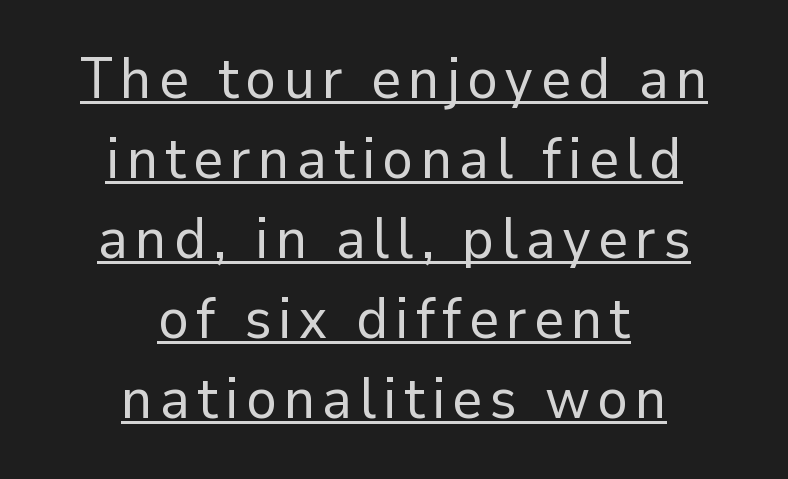
The image shows 58 px regular-weight sans-serif type, upright; set centered, normal line spacing (1.38x), underlined; low stroke contrast and a medium x-height.
